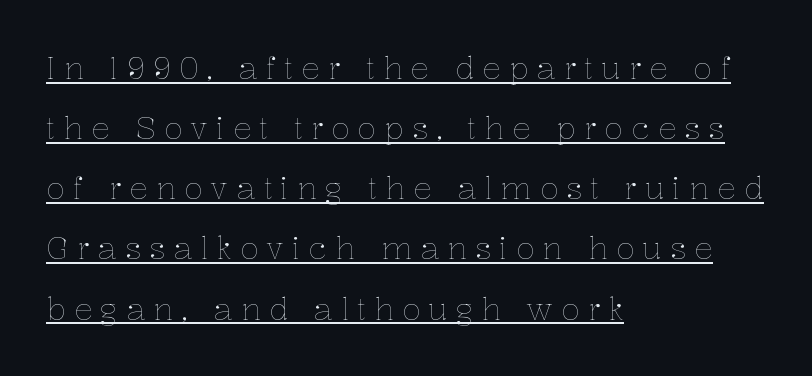
Q: Is the text bold? A: No.
Q: Is the text italic (slanted)? A: No, it is upright.
Q: Is the text underlined? A: Yes.
Q: How is the paragraph aligned? A: Left-aligned.
Q: Is the spacing between letters normal or unusually wide? A: Unusually wide.
Q: Is the spacing between lines tight, normal or loose? A: Loose.
Q: Width (condensed, normal, or wide)? A: Normal.
Q: Stroke contrast? A: Low.
Q: x-height? A: Medium.
Q: Monospaced? A: No.
